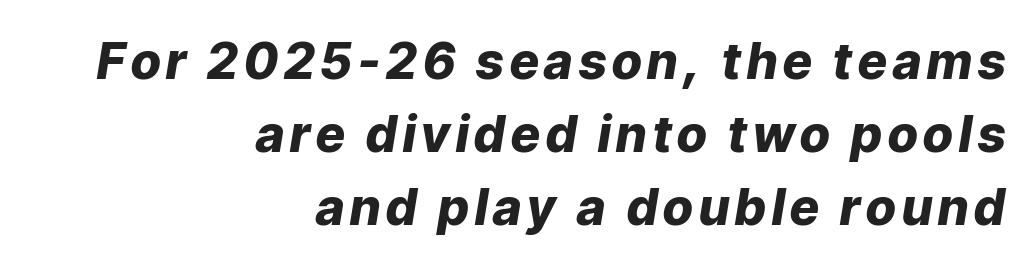
{"italic": "yes", "lean": "right", "slant_degrees": 9, "bold": "yes", "weight": "heavy", "width": "normal", "stroke_contrast": "low", "x_height": "medium", "monospaced": "no", "underline": "no", "align": "right", "line_spacing": "normal", "line_spacing_ratio": 1.46, "glyph_px": 50}
